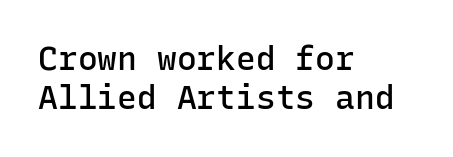
{"serif": "no", "italic": "no", "bold": "semi", "weight": "semibold", "width": "normal", "stroke_contrast": "low", "x_height": "medium", "monospaced": "yes", "underline": "no", "align": "left", "line_spacing_ratio": 1.19, "letter_spacing": "normal", "letter_spacing_em": 0.0, "glyph_px": 33}
